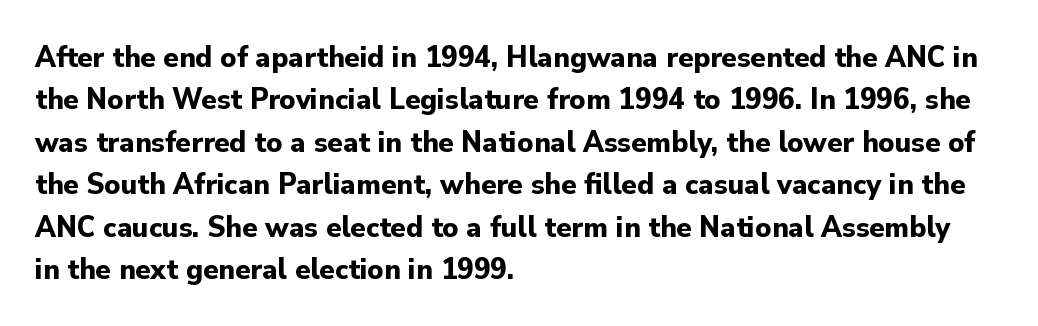
Q: Is the text bold? A: Yes.
Q: Is the text italic (slanted)? A: No, it is upright.
Q: Is the typeface a serif or a sans-serif typeface? A: Sans-serif.
Q: Is the text underlined? A: No.
Q: How is the paragraph aligned? A: Left-aligned.
Q: Is the spacing between letters normal or unusually wide? A: Normal.
Q: Is the spacing between lines tight, normal or loose? A: Normal.
Q: Width (condensed, normal, or wide)? A: Normal.
Q: Stroke contrast? A: Low.
Q: x-height? A: Small.
Q: Monospaced? A: No.
